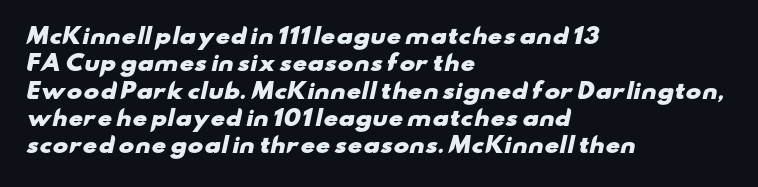
The image shows 21 px bold type; set left-aligned, normal line spacing (1.3x), normal letter spacing, not underlined.
